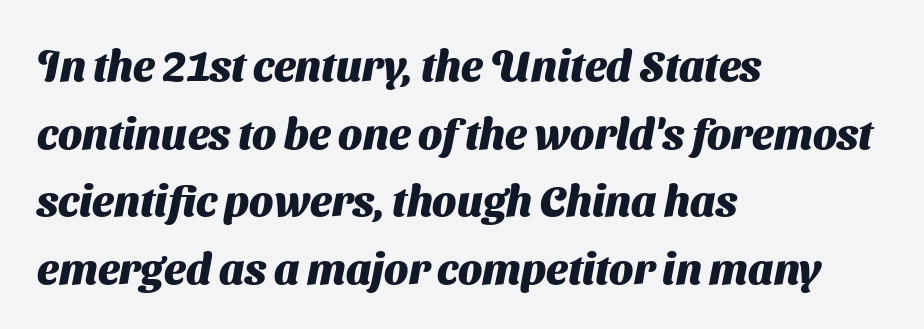
The gaps between neighbouring characters are ordinary and unremarkable. Note the varied advance widths — an 'i' is clearly narrower than an 'm'. The designer went with a sans here, leaving each stem footless. The rendering uses a bold face; every stroke is thick and dark. Interline gaps are of average width in this sample.
